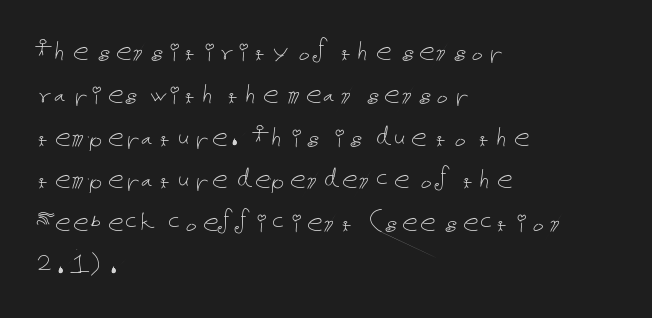
The image shows 31 px thin type, upright; set left-aligned, normal line spacing (1.38x), normal letter spacing, not underlined; low stroke contrast and a medium x-height.
